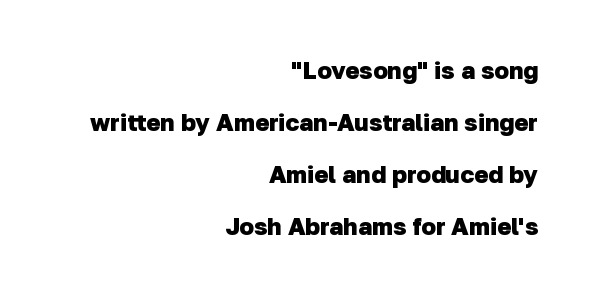
{"bold": "yes", "underline": "no", "align": "right", "line_spacing": "loose", "line_spacing_ratio": 2.16, "letter_spacing": "normal", "letter_spacing_em": 0.0, "glyph_px": 24}
